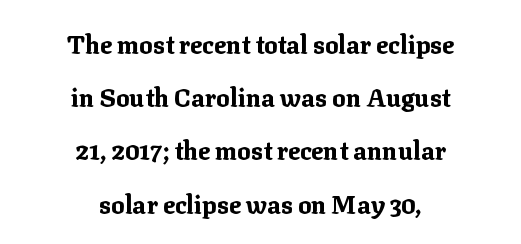
The image shows 25 px bold type, upright; set centered, loose line spacing (2.13x), normal letter spacing, not underlined.
